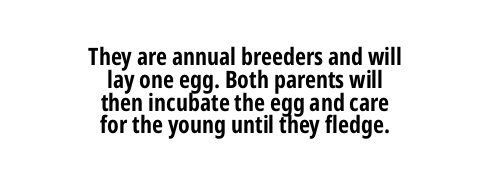
Reading down the column, the eye jumps only a short way to each next line. Every character sits straight up, as roman type does. A typesetter would call this zero additional tracking. Typesetter's note: full bold, strokes at maximum text heaviness. The lines are quadded center.
